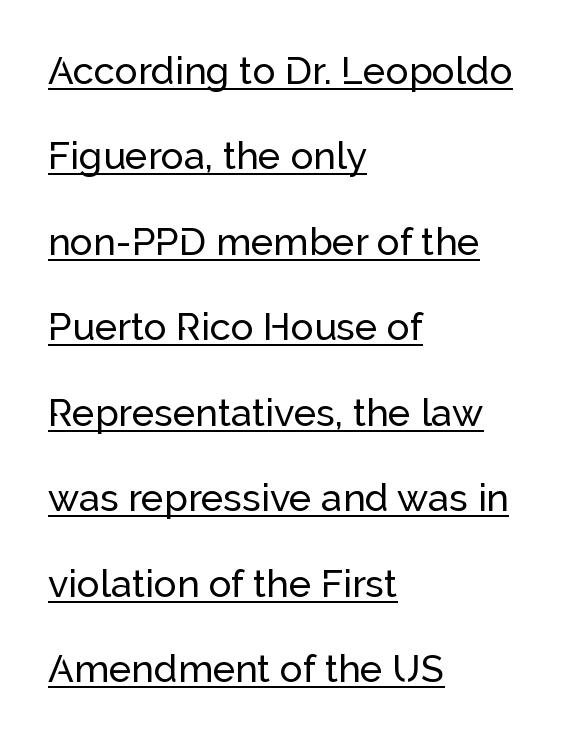
Typographically, this falls in the sans-serif category. Students, note that the glyphs here touch the page at normal intervals. Horizontally, the lines are justified to the leading edge only. Designer's note — italics off, roman on. The rendering uses natural spacing where letterforms have individual widths.
